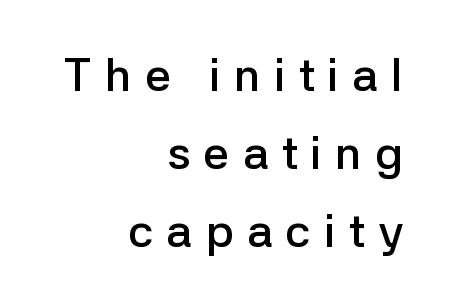
{"serif": "no", "italic": "no", "bold": "semi", "weight": "semibold", "width": "normal", "stroke_contrast": "low", "x_height": "medium", "monospaced": "no", "underline": "no", "align": "right", "line_spacing": "normal", "line_spacing_ratio": 1.7, "letter_spacing": "wide", "letter_spacing_em": 0.29, "glyph_px": 46}
